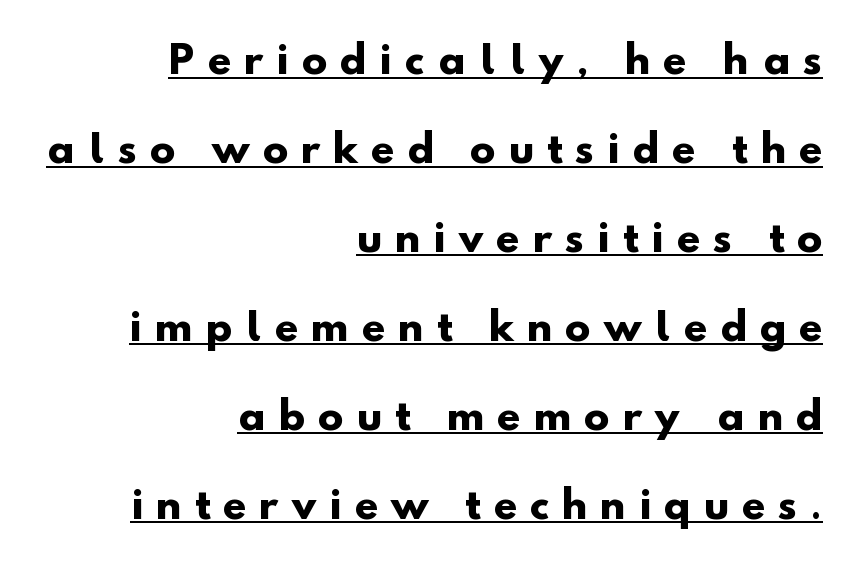
Q: Is the text bold? A: Yes.
Q: Is the typeface a serif or a sans-serif typeface? A: Sans-serif.
Q: Is the text underlined? A: Yes.
Q: How is the paragraph aligned? A: Right-aligned.
Q: Is the spacing between letters normal or unusually wide? A: Unusually wide.
Q: Is the spacing between lines tight, normal or loose? A: Loose.
Q: Width (condensed, normal, or wide)? A: Normal.
Q: Stroke contrast? A: Low.
Q: x-height? A: Small.
Q: Monospaced? A: No.
